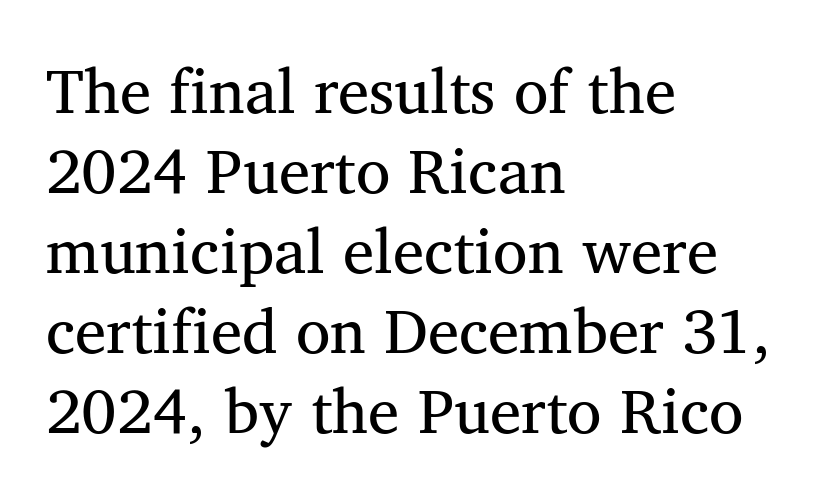
Q: Is the typeface a serif or a sans-serif typeface? A: Serif.
Q: Is the text underlined? A: No.
Q: How is the paragraph aligned? A: Left-aligned.
Q: Is the spacing between letters normal or unusually wide? A: Normal.
Q: Is the spacing between lines tight, normal or loose? A: Normal.
Q: Width (condensed, normal, or wide)? A: Normal.
Q: Stroke contrast? A: Medium.
Q: x-height? A: Medium.
Q: Monospaced? A: No.
